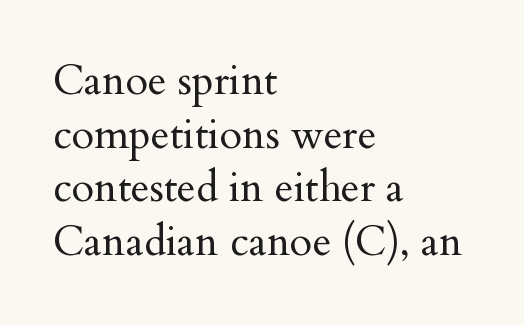
{"serif": "yes", "italic": "no", "bold": "no", "weight": "regular", "width": "normal", "stroke_contrast": "medium", "x_height": "small", "monospaced": "no", "underline": "no", "align": "left", "line_spacing": "normal", "line_spacing_ratio": 1.31, "letter_spacing": "normal", "letter_spacing_em": 0.0, "glyph_px": 41}
